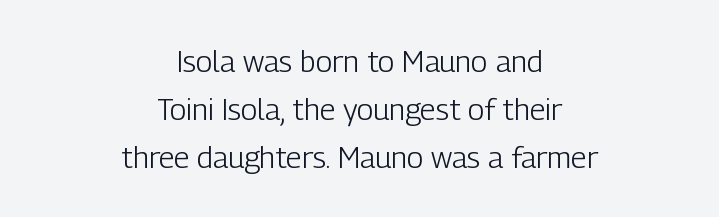
The typesetter chose a symmetrical, centered arrangement here. Standard letterfit; no display-style spreading of the glyphs. Ordinary non-slanted type is in use. Note the varied advance widths — an 'i' is clearly narrower than an 'm'.
